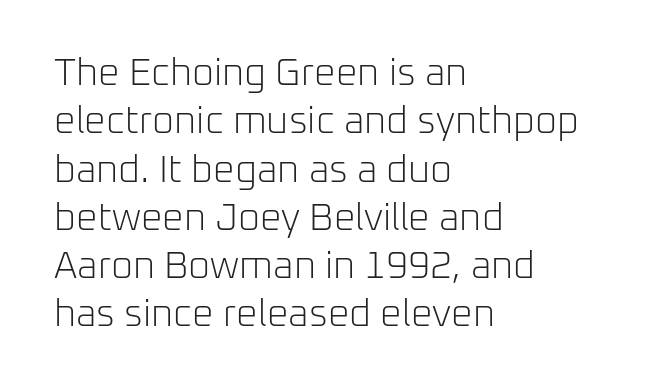
Q: Is the text bold? A: No.
Q: Is the text italic (slanted)? A: No, it is upright.
Q: Is the typeface a serif or a sans-serif typeface? A: Sans-serif.
Q: Is the text underlined? A: No.
Q: How is the paragraph aligned? A: Left-aligned.
Q: Is the spacing between letters normal or unusually wide? A: Normal.
Q: Is the spacing between lines tight, normal or loose? A: Normal.
Q: Width (condensed, normal, or wide)? A: Normal.
Q: Stroke contrast? A: Low.
Q: x-height? A: Medium.
Q: Monospaced? A: No.
